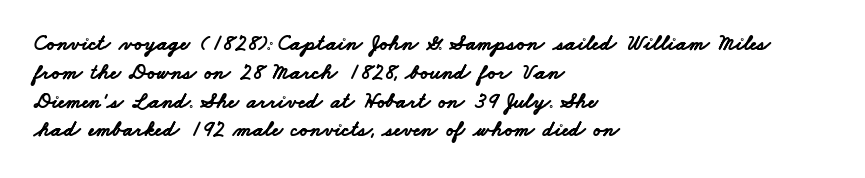
{"bold": "yes", "underline": "no", "align": "left", "line_spacing": "normal", "line_spacing_ratio": 1.31, "letter_spacing": "normal", "letter_spacing_em": 0.0, "glyph_px": 22}
